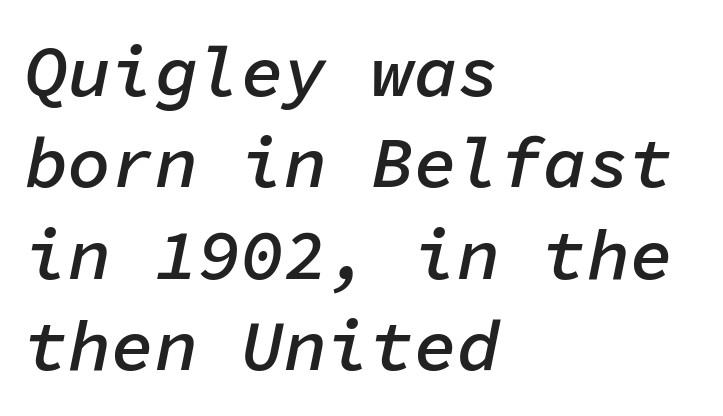
Stroke thickness is moderately raised; the sample reads as semibold. The setting favours the left margin, as ordinary paragraphs usually do. Monospaced: the letters line up in strict vertical columns. The whole block is typeset with a tilt. Check under the words: just untouched page.
